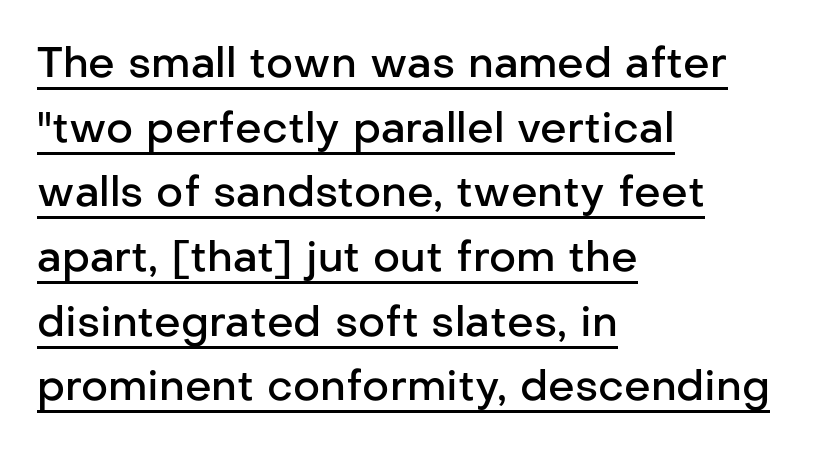
{"serif": "no", "italic": "no", "bold": "semi", "weight": "semibold", "width": "normal", "stroke_contrast": "low", "x_height": "medium", "monospaced": "no", "underline": "yes", "align": "left", "line_spacing": "normal", "line_spacing_ratio": 1.54, "letter_spacing": "normal", "letter_spacing_em": 0.0, "glyph_px": 42}
